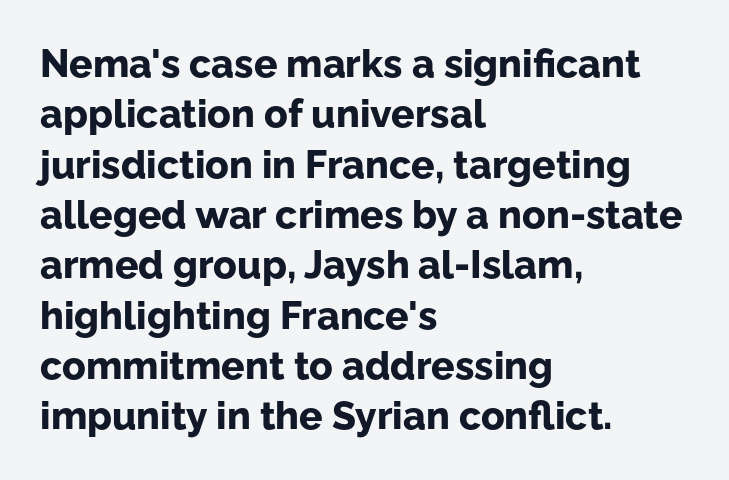
Q: Is the text bold? A: Yes.
Q: Is the text italic (slanted)? A: No, it is upright.
Q: Is the typeface a serif or a sans-serif typeface? A: Sans-serif.
Q: Is the text underlined? A: No.
Q: How is the paragraph aligned? A: Left-aligned.
Q: Is the spacing between letters normal or unusually wide? A: Normal.
Q: Is the spacing between lines tight, normal or loose? A: Normal.
Q: Width (condensed, normal, or wide)? A: Normal.
Q: Stroke contrast? A: Low.
Q: x-height? A: Medium.
Q: Monospaced? A: No.
